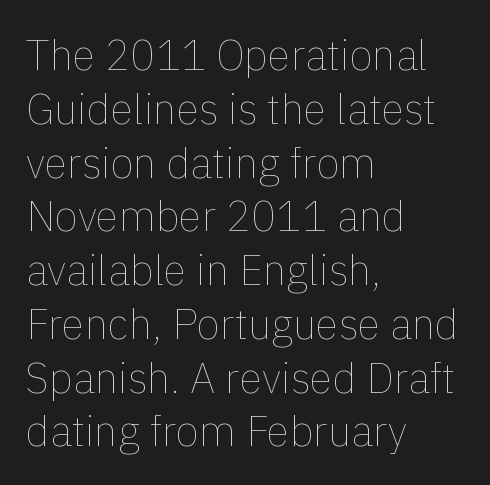
Proportional: the letters do not fall into vertical columns. Horizontal bands of white between lines are of average thickness. Characters remain perfectly vertical along every line. Each word holds together tightly as a unit, with standard inter-letter gaps. The passage is arranged the way most books set body copy — flush left. The strokes are not fattened; the text isn't bold.
